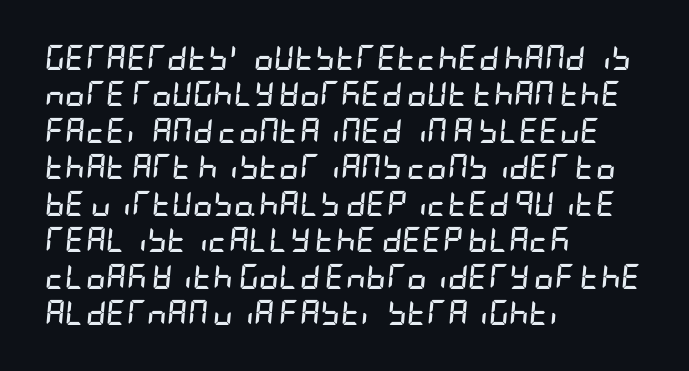
Q: Is the text bold? A: Yes.
Q: Is the text italic (slanted)? A: Yes, it leans right by about 5 degrees.
Q: Is the text underlined? A: No.
Q: How is the paragraph aligned? A: Left-aligned.
Q: Is the spacing between letters normal or unusually wide? A: Normal.
Q: Is the spacing between lines tight, normal or loose? A: Normal.
